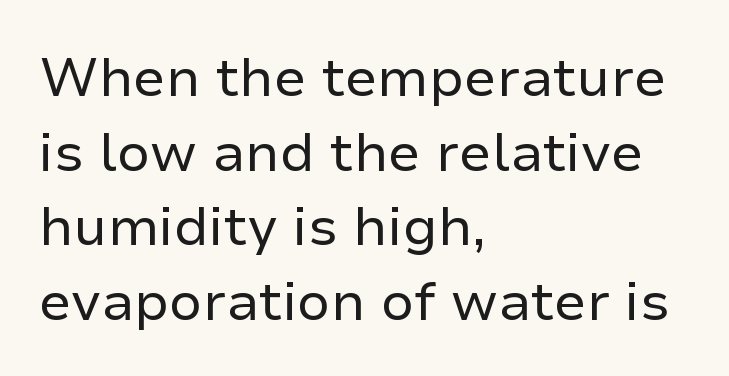
{"serif": "no", "italic": "no", "bold": "no", "weight": "regular", "width": "normal", "stroke_contrast": "low", "x_height": "medium", "monospaced": "no", "underline": "no", "align": "left", "line_spacing": "normal", "line_spacing_ratio": 1.38, "letter_spacing": "normal", "letter_spacing_em": 0.0, "glyph_px": 54}
